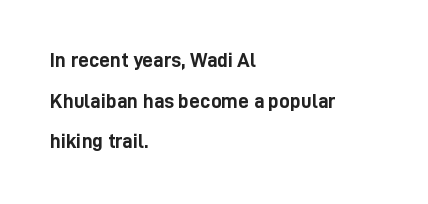
The image shows 21 px bold type, upright; set left-aligned, loose line spacing (1.94x), normal letter spacing, not underlined.
